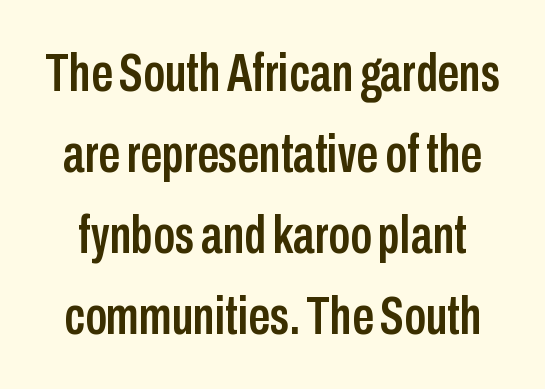
Q: Is the text italic (slanted)? A: No, it is upright.
Q: Is the typeface a serif or a sans-serif typeface? A: Sans-serif.
Q: Is the text underlined? A: No.
Q: Is the spacing between letters normal or unusually wide? A: Normal.
Q: Is the spacing between lines tight, normal or loose? A: Normal.
Q: Width (condensed, normal, or wide)? A: Condensed.
Q: Stroke contrast? A: Low.
Q: x-height? A: Medium.
Q: Monospaced? A: No.
